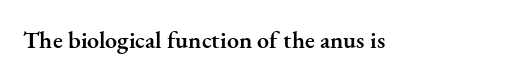
The image shows 24 px text type, upright; set normal letter spacing, not underlined.
